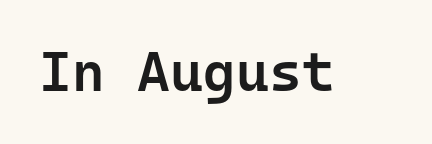
{"serif": "no", "italic": "no", "bold": "semi", "weight": "semibold", "width": "normal", "stroke_contrast": "low", "x_height": "medium", "monospaced": "yes", "underline": "no", "letter_spacing": "normal", "letter_spacing_em": 0.0, "glyph_px": 56}
